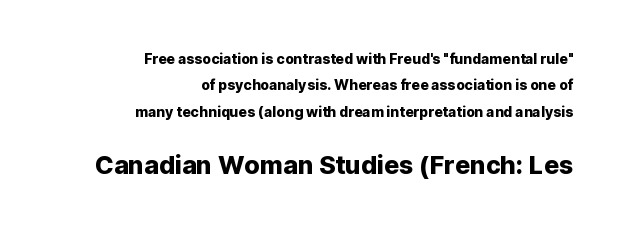
{"italic": "no", "underline": "no", "align": "right", "line_spacing_ratio": 1.88, "letter_spacing": "normal", "letter_spacing_em": 0.0, "larger_block": "second", "size_ratio": 1.79, "glyph_px": 25}
